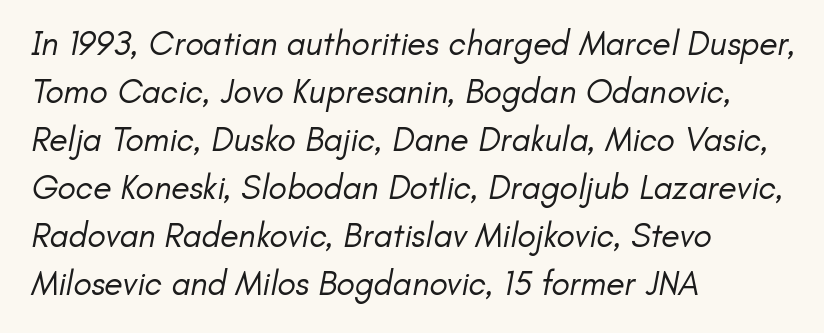
The strokes are not fattened; the text isn't bold. Descenders hang freely into open space. Students, note that the glyphs here touch the page at normal intervals. Evenly set lines give the paragraph a standard silhouette. Character widths vary here, with narrow letters taking less room than wide ones. Notice how the passage keeps a crisp vertical edge on the left only.
